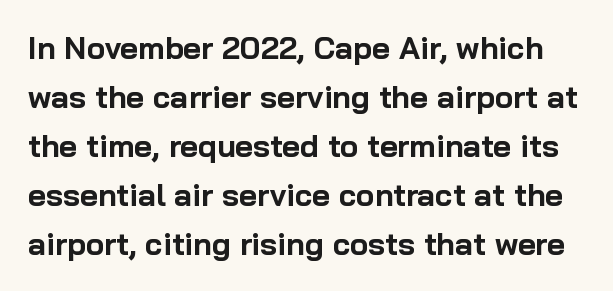
The image shows 31 px bold sans-serif type, upright; set normal line spacing (1.58x), normal letter spacing, not underlined; low stroke contrast and a medium x-height.
